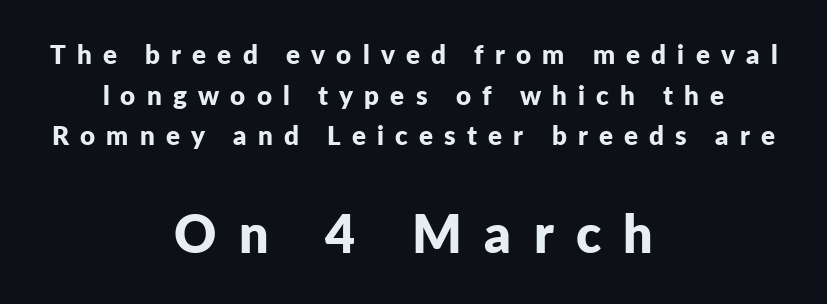
The image shows 52 px bold sans-serif type, upright; set centered, normal line spacing (1.56x), unusually wide letter spacing (+0.43 em), not underlined; the second (bottom) block is 2.0x larger; low stroke contrast and a medium x-height.
